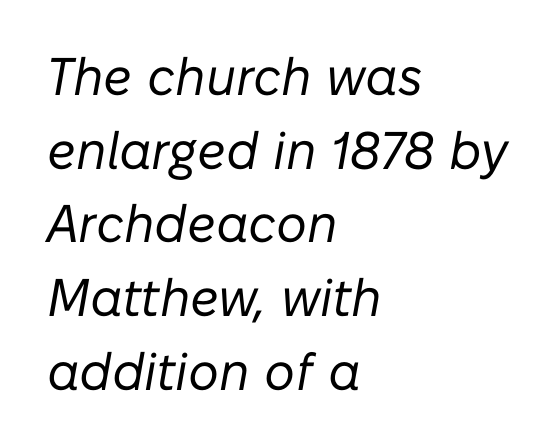
{"italic": "yes", "lean": "right", "slant_degrees": 10, "bold": "no", "weight": "regular", "width": "normal", "stroke_contrast": "low", "x_height": "medium", "monospaced": "no", "underline": "no", "align": "left", "line_spacing": "normal", "line_spacing_ratio": 1.39, "letter_spacing": "normal", "letter_spacing_em": 0.0, "glyph_px": 53}
